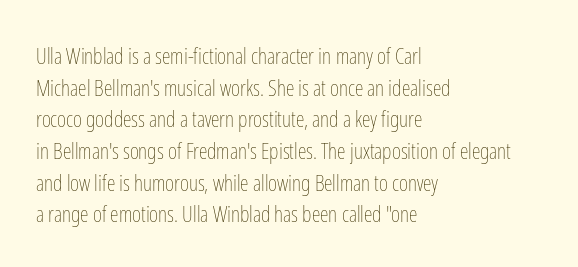
Ordinary non-slanted type is in use. Whoever set this chose a conventional vertical rhythm. Nothing unusual about the tracking: characters are spaced as the font intends. Every row of glyphs begins at an identical x-position on the left.
